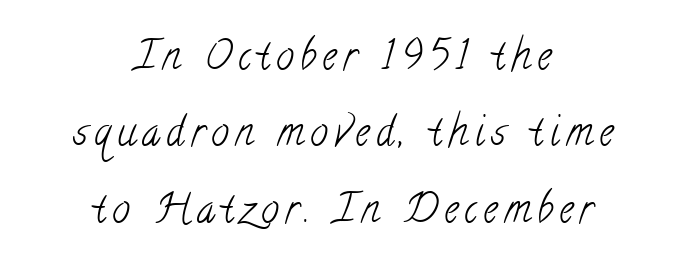
{"serif": "yes", "bold": "no", "weight": "light", "width": "condensed", "stroke_contrast": "low", "x_height": "small", "monospaced": "no", "underline": "no", "align": "center", "line_spacing": "loose", "line_spacing_ratio": 1.91, "glyph_px": 40}
